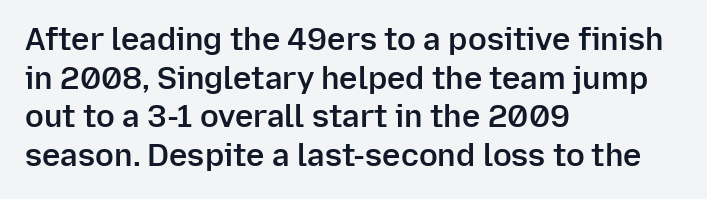
The image shows 31 px semibold sans-serif type, upright; set left-aligned, normal line spacing (1.25x), normal letter spacing, not underlined; low stroke contrast and a medium x-height.
